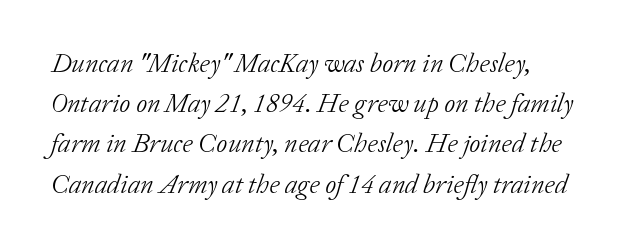
Slant detected: the letters are inclined. Underline: absent. Weight: not bold — regular or lighter. These lines sit exactly where default settings would place them. Look at the tracking — it's just the regular setting, nothing added.
